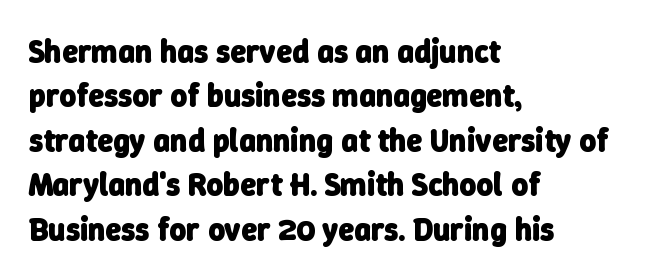
Q: Is the text bold? A: Yes.
Q: Is the typeface a serif or a sans-serif typeface? A: Sans-serif.
Q: Is the text underlined? A: No.
Q: How is the paragraph aligned? A: Left-aligned.
Q: Is the spacing between letters normal or unusually wide? A: Normal.
Q: Is the spacing between lines tight, normal or loose? A: Normal.
Q: Width (condensed, normal, or wide)? A: Normal.
Q: Stroke contrast? A: Low.
Q: x-height? A: Medium.
Q: Monospaced? A: No.
